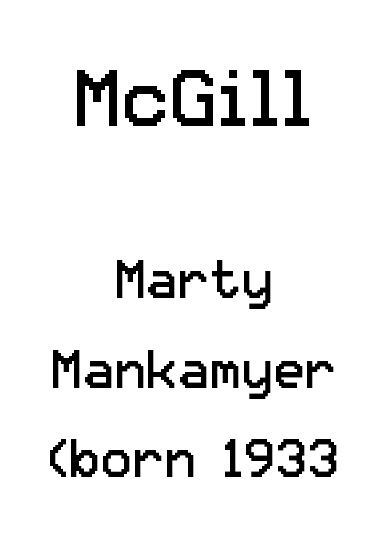
Q: Is the text bold? A: No.
Q: Is the text italic (slanted)? A: No, it is upright.
Q: Is the typeface a serif or a sans-serif typeface? A: Sans-serif.
Q: Is the text underlined? A: No.
Q: How is the paragraph aligned? A: Centered.
Q: Is the spacing between letters normal or unusually wide? A: Normal.
Q: Is the spacing between lines tight, normal or loose? A: Normal.
Q: Which block of text is set in a larger size, the first (top) or the second (bottom)? A: The first (top) one.
Q: Width (condensed, normal, or wide)? A: Normal.
Q: Stroke contrast? A: Low.
Q: x-height? A: Medium.
Q: Monospaced? A: No.
